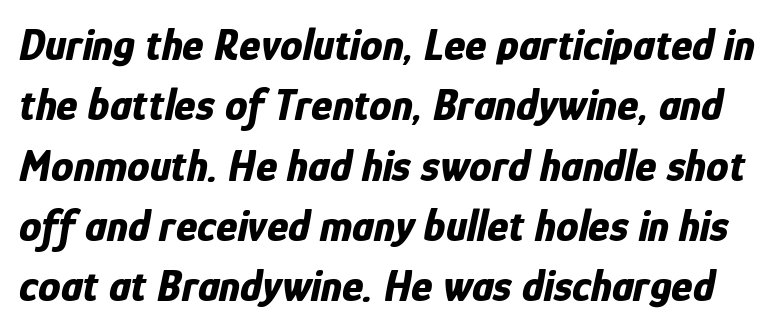
Looks like regular typesetting: each glyph gets only the width it needs. Line spacing here is normal. Each glyph is drawn with heavy, bold strokes. No extra tracking has been applied to these lines. The strip under each line holds only bare page. A typesetter would mark this as italic.
